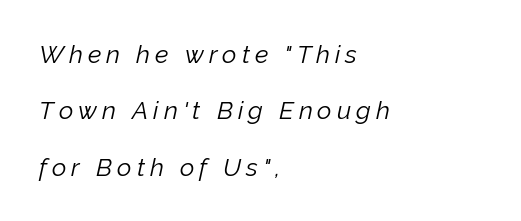
The image shows 25 px text type, italic (leaning right); set left-aligned, loose line spacing (2.26x), unusually wide letter spacing (+0.2 em), not underlined.
